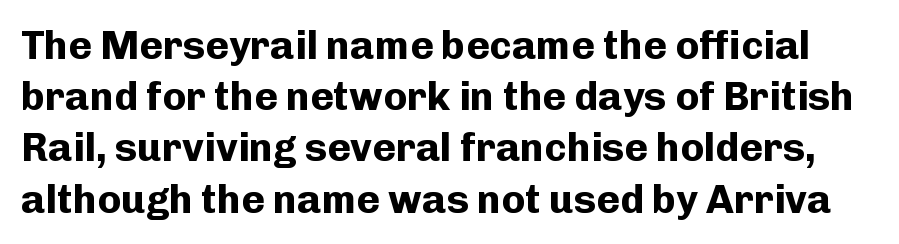
{"serif": "no", "italic": "no", "bold": "yes", "weight": "bold", "width": "normal", "stroke_contrast": "low", "x_height": "medium", "monospaced": "no", "underline": "no", "line_spacing": "normal", "line_spacing_ratio": 1.28, "letter_spacing": "normal", "letter_spacing_em": 0.0, "glyph_px": 40}
